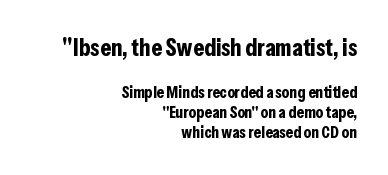
{"italic": "no", "bold": "yes", "underline": "no", "align": "right", "line_spacing_ratio": 1.19, "letter_spacing": "normal", "letter_spacing_em": 0.0, "larger_block": "first", "size_ratio": 1.47, "glyph_px": 25}
